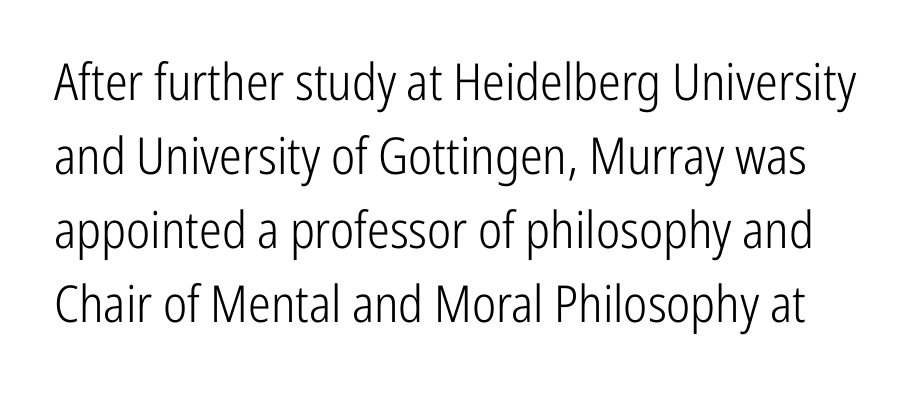
The image shows 51 px light, condensed sans-serif type, upright; set normal line spacing (1.45x), normal letter spacing, not underlined; low stroke contrast and a medium x-height.
